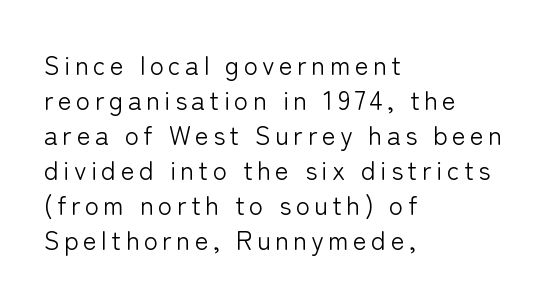
Bare-footed words on every line. A quiet, ordinary-to-light weight characterises the typeface. Nope, not italic — everything's standing straight. Honestly, the row spacing looks completely unremarkable. Each line starts at the same left margin while the right side varies.
